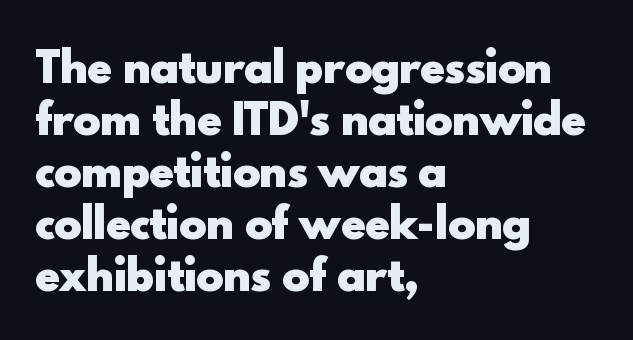
{"serif": "no", "italic": "no", "bold": "yes", "weight": "heavy", "width": "normal", "x_height": "small", "monospaced": "no", "underline": "no", "align": "left", "line_spacing": "normal", "line_spacing_ratio": 1.27, "letter_spacing": "normal", "letter_spacing_em": 0.0, "glyph_px": 41}
